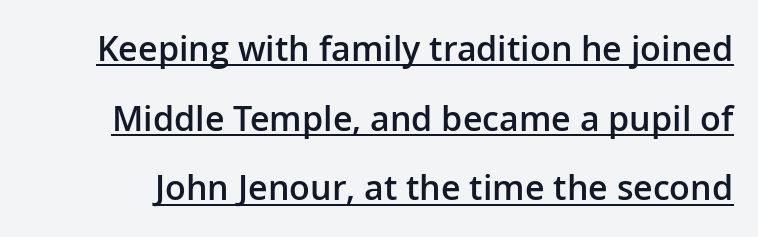
The lines are spread far apart with generous leading. The letters stand straight up with perfectly vertical stems. The lettering is marked with a stroke running underneath it. The horizontal fit of the characters is conventional and even. The face used here is a semibold: visibly heavier than regular, lighter than bold. The passage shown is typed in a proportional face where columns would drift.
